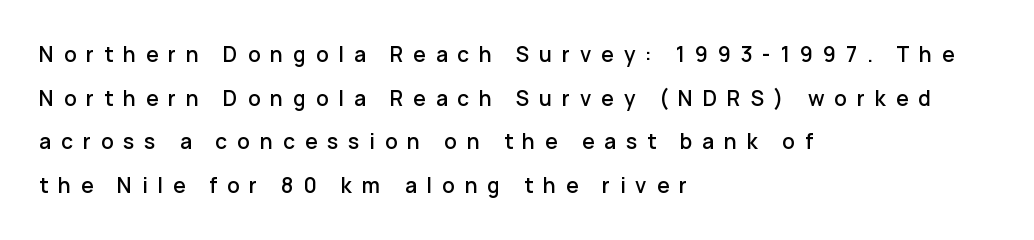
The image shows 21 px text type, upright; set left-aligned, loose line spacing (2.08x), unusually wide letter spacing (+0.47 em), not underlined.
